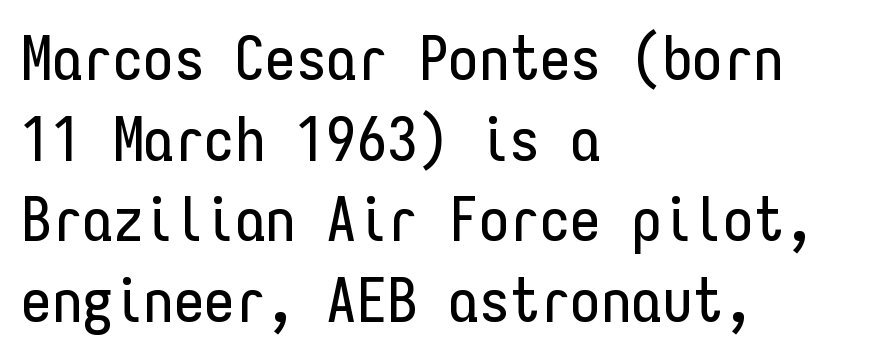
Q: Is the text italic (slanted)? A: No, it is upright.
Q: Is the typeface a serif or a sans-serif typeface? A: Sans-serif.
Q: Is the text underlined? A: No.
Q: How is the paragraph aligned? A: Left-aligned.
Q: Is the spacing between letters normal or unusually wide? A: Normal.
Q: Is the spacing between lines tight, normal or loose? A: Normal.
Q: Width (condensed, normal, or wide)? A: Condensed.
Q: Stroke contrast? A: Low.
Q: x-height? A: Medium.
Q: Monospaced? A: Yes.
